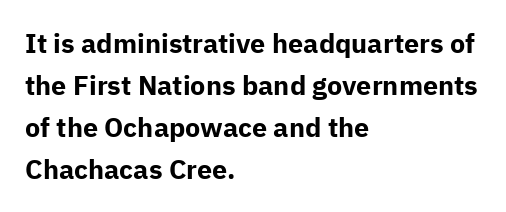
{"italic": "no", "bold": "yes", "underline": "no", "align": "left", "line_spacing": "normal", "line_spacing_ratio": 1.55, "letter_spacing": "normal", "letter_spacing_em": 0.0, "glyph_px": 27}
